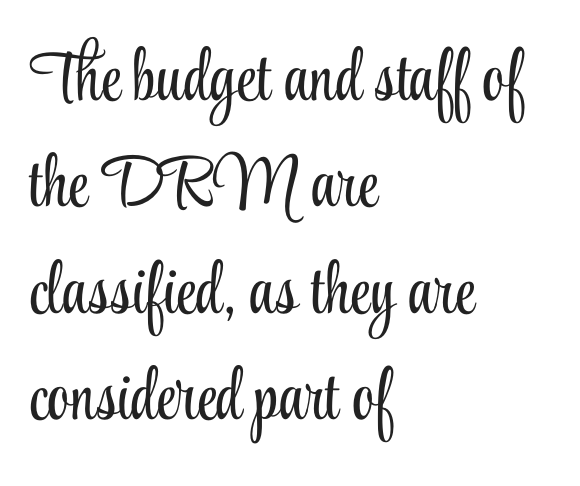
{"serif": "yes", "bold": "no", "weight": "light", "width": "condensed", "stroke_contrast": "low", "x_height": "small", "monospaced": "no", "underline": "no", "align": "left", "line_spacing": "normal", "line_spacing_ratio": 1.5, "letter_spacing": "normal", "letter_spacing_em": 0.0, "glyph_px": 71}
